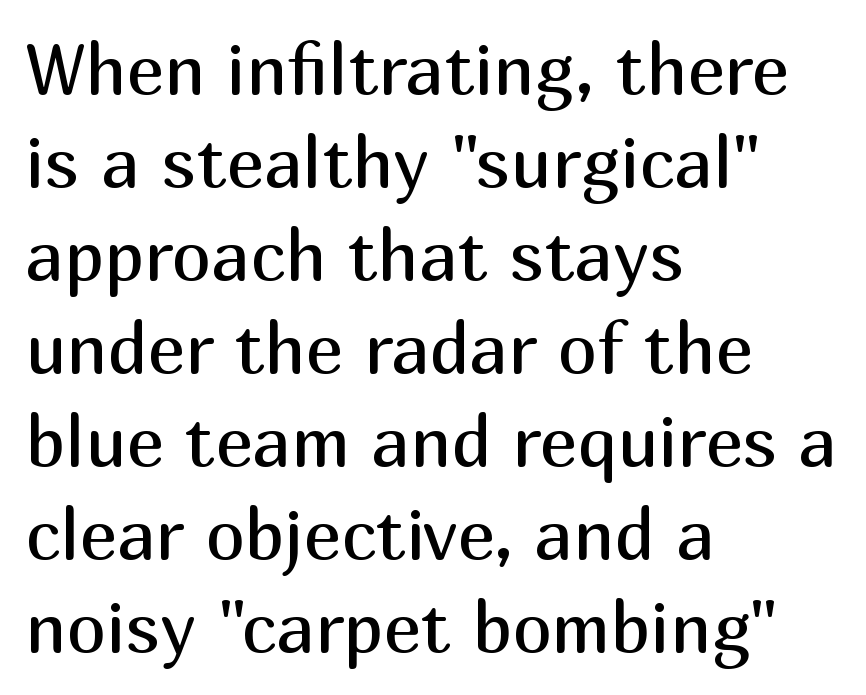
The image shows 71 px regular-weight sans-serif type, upright; set left-aligned, normal line spacing (1.31x), normal letter spacing, not underlined; medium stroke contrast and a medium x-height.
